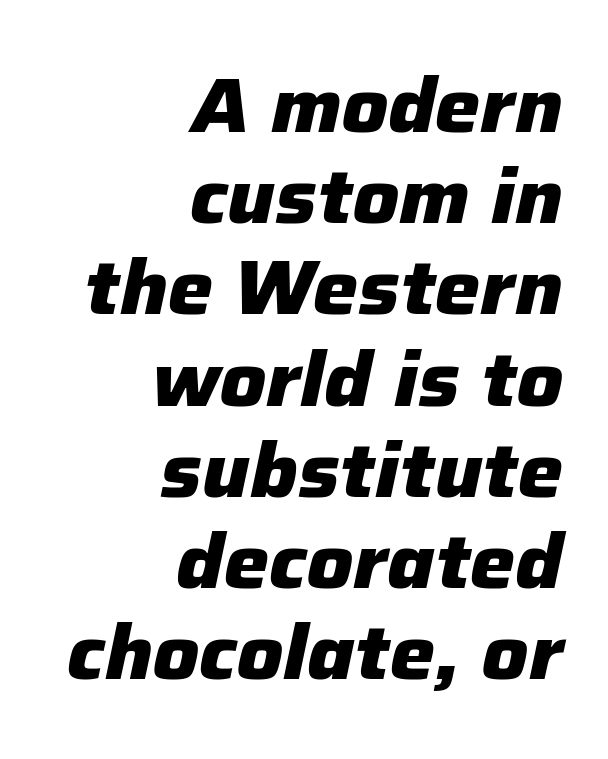
One-word summary of the alignment: right. Honestly, there is no underline to notice here at all. The passage shown is typed in a proportional face where columns would drift. The face used here has the dense, thick strokes of a bold.
